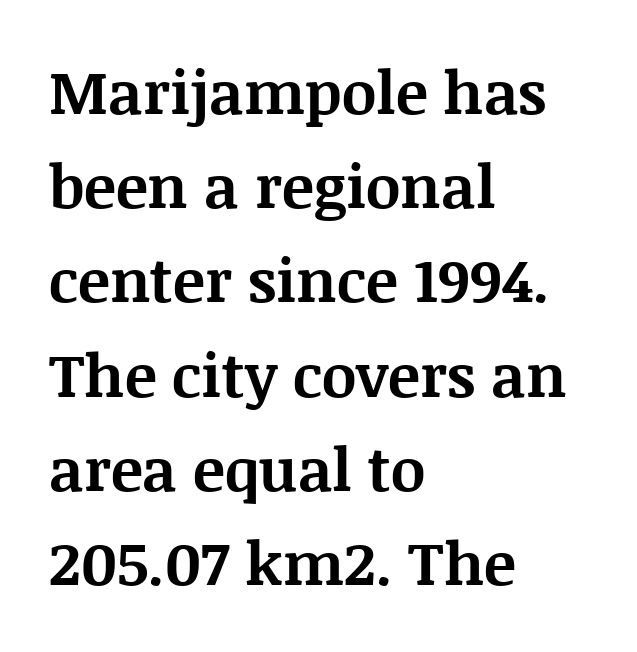
Q: Is the text bold? A: Yes.
Q: Is the text italic (slanted)? A: No, it is upright.
Q: Is the typeface a serif or a sans-serif typeface? A: Serif.
Q: Is the text underlined? A: No.
Q: How is the paragraph aligned? A: Left-aligned.
Q: Is the spacing between letters normal or unusually wide? A: Normal.
Q: Is the spacing between lines tight, normal or loose? A: Normal.
Q: Width (condensed, normal, or wide)? A: Normal.
Q: Stroke contrast? A: Medium.
Q: x-height? A: Large.
Q: Monospaced? A: No.
